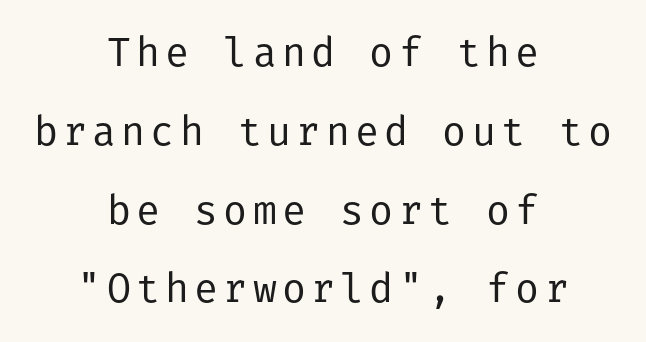
{"serif": "no", "italic": "no", "bold": "no", "weight": "regular", "width": "normal", "stroke_contrast": "low", "x_height": "medium", "underline": "no", "align": "center", "line_spacing": "loose", "line_spacing_ratio": 1.97, "glyph_px": 40}
